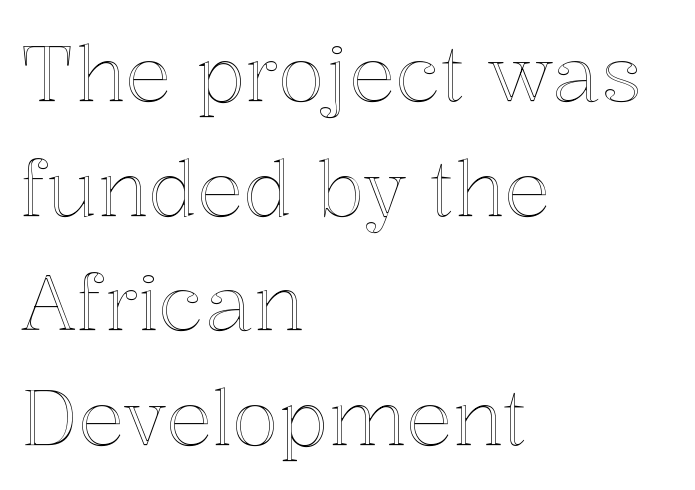
The image shows 77 px text type, upright; set left-aligned, normal line spacing (1.49x), normal letter spacing, not underlined; a medium x-height.
